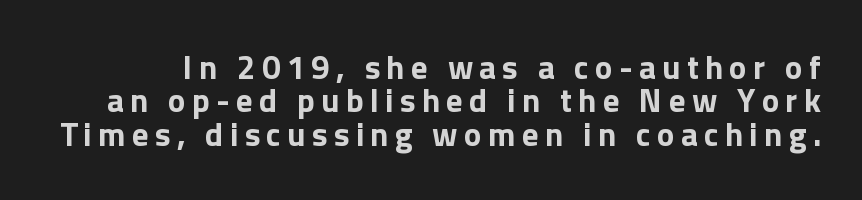
Q: Is the text bold? A: Yes.
Q: Is the text italic (slanted)? A: No, it is upright.
Q: Is the typeface a serif or a sans-serif typeface? A: Sans-serif.
Q: Is the text underlined? A: No.
Q: Is the spacing between lines tight, normal or loose? A: Tight.
Q: Width (condensed, normal, or wide)? A: Normal.
Q: x-height? A: Medium.
Q: Monospaced? A: No.
